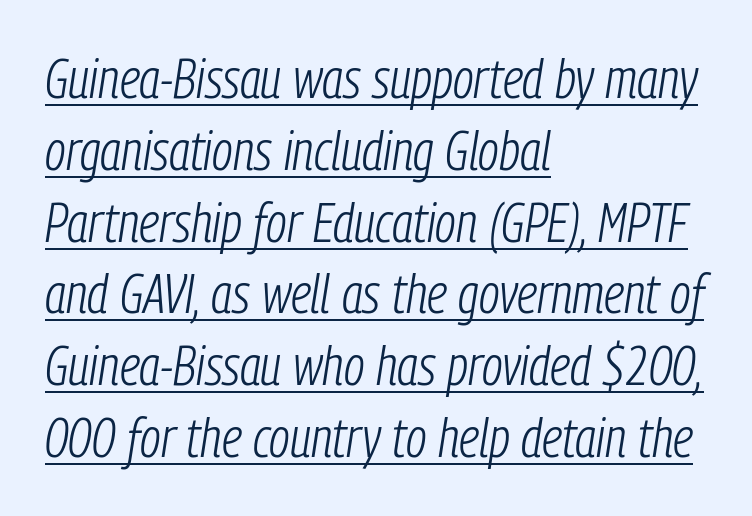
The image shows 54 px light, condensed type, italic (leaning right); set left-aligned, normal line spacing (1.33x), normal letter spacing, underlined; low stroke contrast and a medium x-height.
